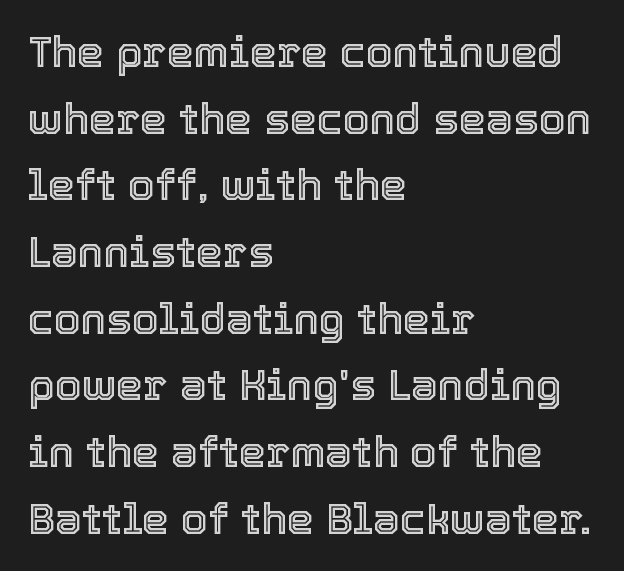
Here the designer chose a conventional face with non-uniform glyph widths. Between one letter and the next there's only the usual sliver of space. Reading down the block, your eye returns to a fixed left position each line. A clean baseline with only descenders dipping below it. Rendered with straight, roman letterforms.
